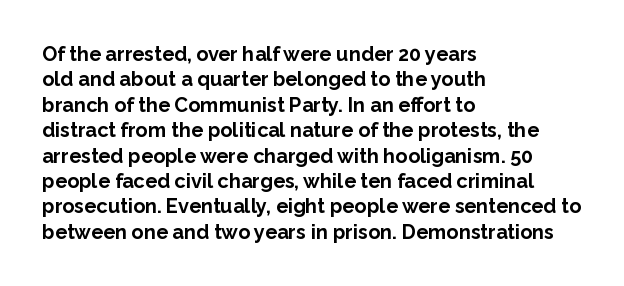
The image shows 20 px bold type, upright; set left-aligned, normal line spacing (1.27x), normal letter spacing, not underlined.
